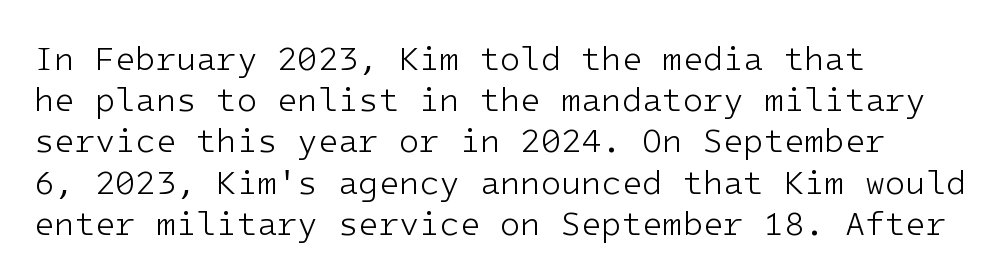
{"serif": "no", "italic": "no", "bold": "no", "weight": "light", "width": "normal", "stroke_contrast": "low", "x_height": "medium", "monospaced": "yes", "underline": "no", "align": "left", "line_spacing": "normal", "line_spacing_ratio": 1.25, "letter_spacing": "normal", "letter_spacing_em": 0.0, "glyph_px": 33}
